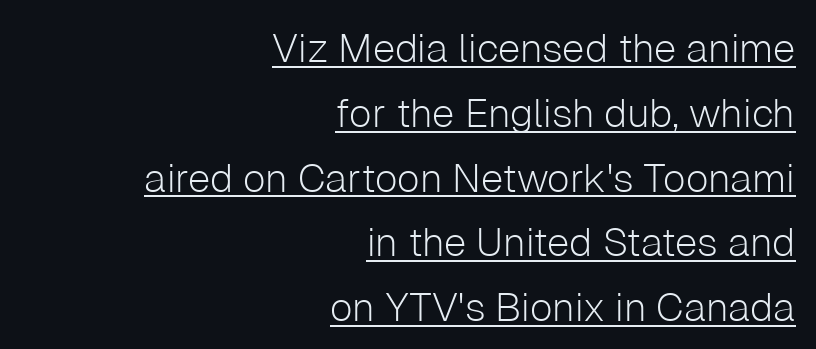
The passage shown is not bold in any degree. The rendering uses natural spacing where letterforms have individual widths. This sample carries an underscore along the baseline area. The lines in this sample share a right terminus and differ only in where they begin.
